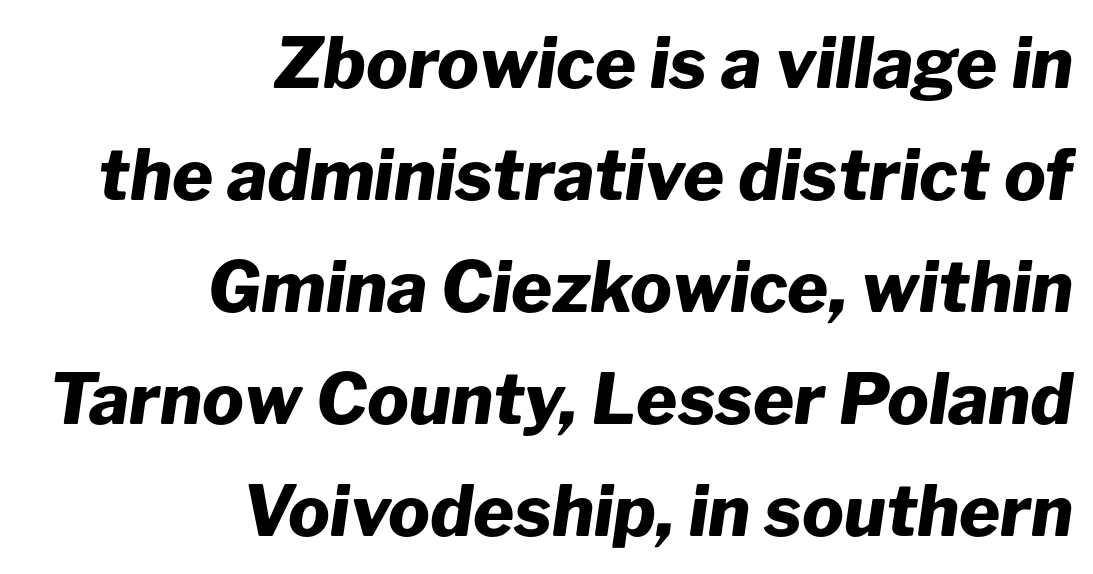
The image shows 70 px heavy type, italic (leaning right); set right-aligned, normal line spacing (1.6x), normal letter spacing, not underlined; low stroke contrast and a medium x-height.
